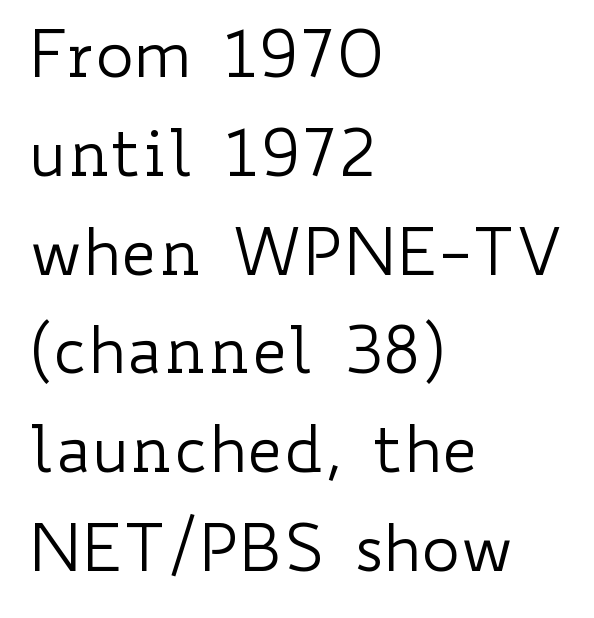
Q: Is the text bold? A: No.
Q: Is the text italic (slanted)? A: No, it is upright.
Q: Is the text underlined? A: No.
Q: How is the paragraph aligned? A: Left-aligned.
Q: Is the spacing between letters normal or unusually wide? A: Normal.
Q: Is the spacing between lines tight, normal or loose? A: Normal.
Q: Width (condensed, normal, or wide)? A: Wide.
Q: Stroke contrast? A: Low.
Q: x-height? A: Small.
Q: Monospaced? A: No.
